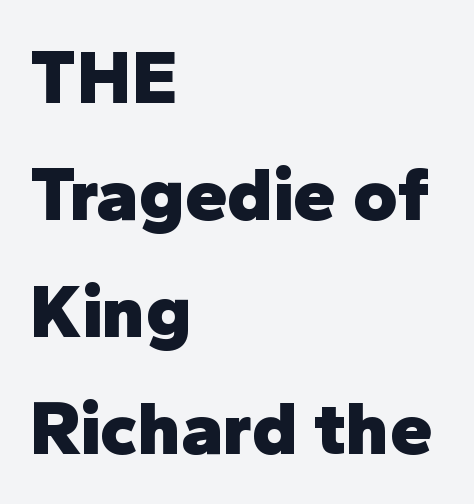
Q: Is the text bold? A: Yes.
Q: Is the text italic (slanted)? A: No, it is upright.
Q: Is the typeface a serif or a sans-serif typeface? A: Sans-serif.
Q: Is the text underlined? A: No.
Q: How is the paragraph aligned? A: Left-aligned.
Q: Is the spacing between letters normal or unusually wide? A: Normal.
Q: Is the spacing between lines tight, normal or loose? A: Normal.
Q: Width (condensed, normal, or wide)? A: Normal.
Q: Stroke contrast? A: Low.
Q: x-height? A: Medium.
Q: Monospaced? A: No.
